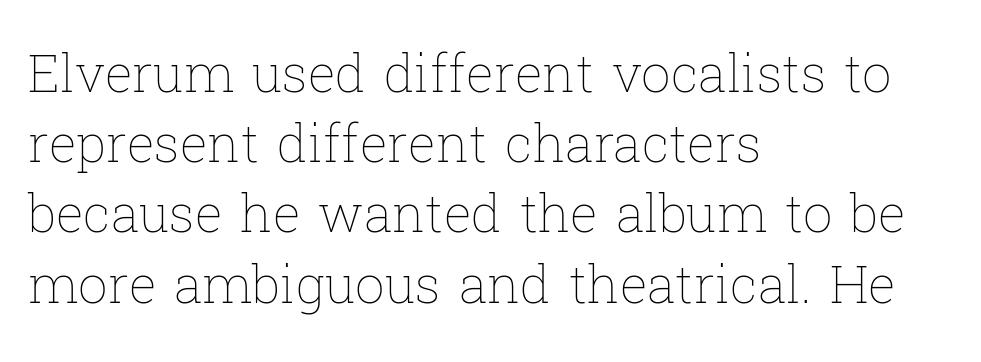
Q: Is the text bold? A: No.
Q: Is the text italic (slanted)? A: No, it is upright.
Q: Is the text underlined? A: No.
Q: How is the paragraph aligned? A: Left-aligned.
Q: Is the spacing between letters normal or unusually wide? A: Normal.
Q: Is the spacing between lines tight, normal or loose? A: Normal.
Q: Width (condensed, normal, or wide)? A: Normal.
Q: Stroke contrast? A: Low.
Q: x-height? A: Medium.
Q: Monospaced? A: No.
